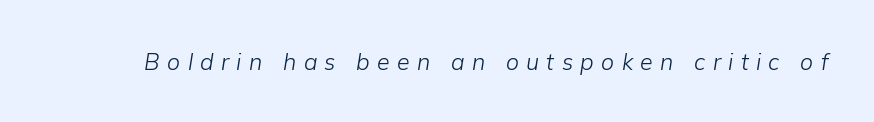
{"italic": "yes", "lean": "right", "slant_degrees": 9, "bold": "no", "underline": "no", "letter_spacing": "wide", "letter_spacing_em": 0.32, "glyph_px": 23}
